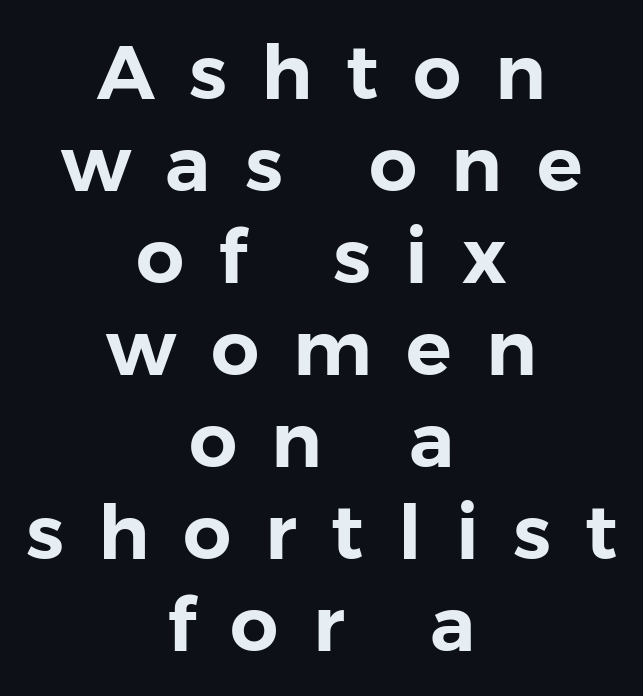
The image shows 76 px sans-serif type, upright; set centered, line spacing 1.21x, unusually wide letter spacing (+0.45 em), not underlined; low stroke contrast and a medium x-height.
